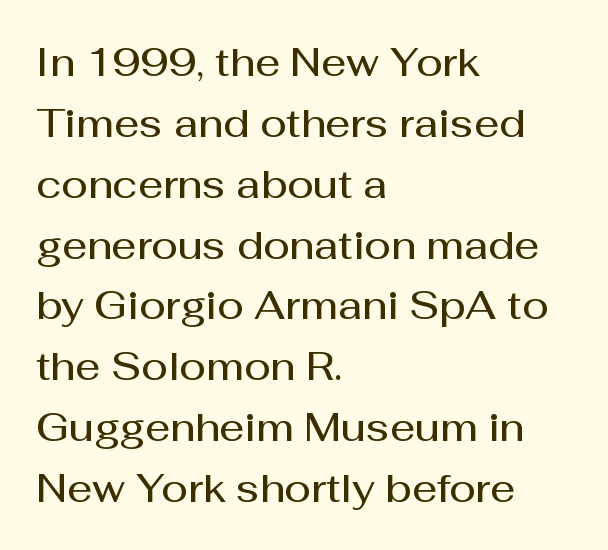
The glyphs in this specimen are sans serif. These lines are rendered in a variable-pitch font. Glance below the letters and you will spot only blank space. The sample has been set in demibold, a notch under bold. A classic flush-left, rag-right setting is used for this passage. Italic? Not at all — the glyphs are vertical.
